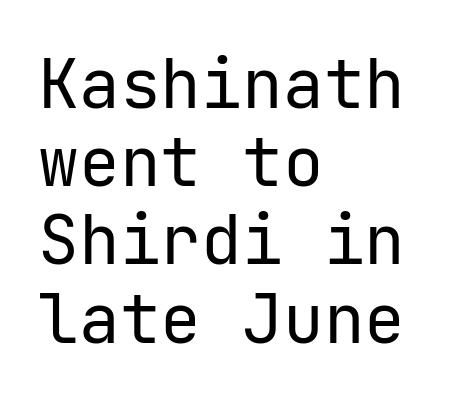
The image shows 68 px regular-weight sans-serif type, upright; set left-aligned, tight line spacing (1.15x), normal letter spacing, not underlined; low stroke contrast and a medium x-height.
